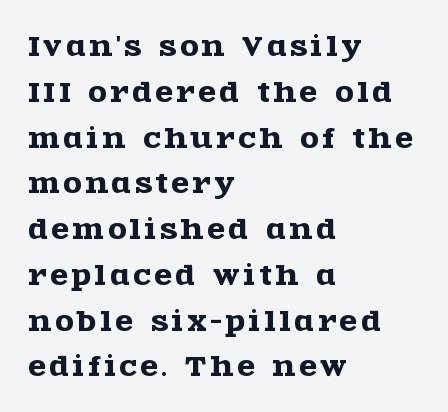
Q: Is the text italic (slanted)? A: No, it is upright.
Q: Is the text underlined? A: No.
Q: How is the paragraph aligned? A: Left-aligned.
